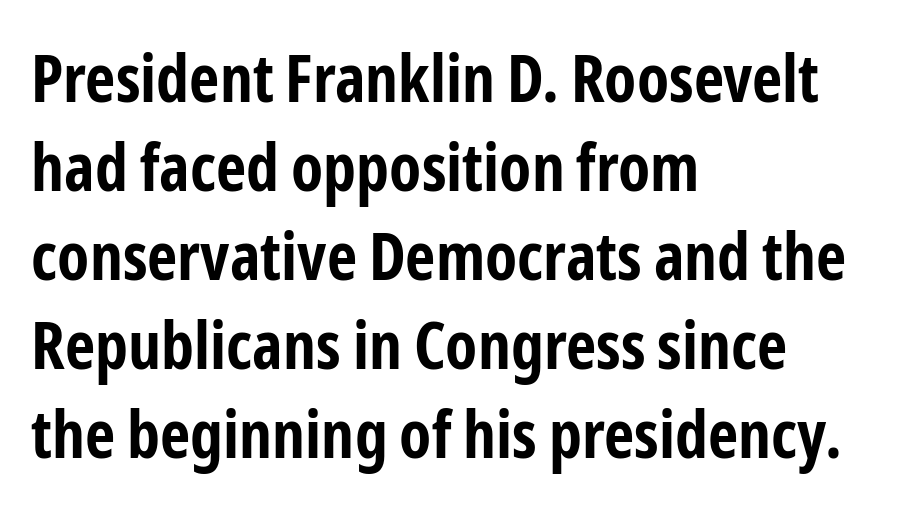
Q: Is the text bold? A: Yes.
Q: Is the text italic (slanted)? A: No, it is upright.
Q: Is the typeface a serif or a sans-serif typeface? A: Sans-serif.
Q: Is the text underlined? A: No.
Q: How is the paragraph aligned? A: Left-aligned.
Q: Is the spacing between letters normal or unusually wide? A: Normal.
Q: Is the spacing between lines tight, normal or loose? A: Normal.
Q: Width (condensed, normal, or wide)? A: Condensed.
Q: Stroke contrast? A: Low.
Q: x-height? A: Medium.
Q: Monospaced? A: No.
